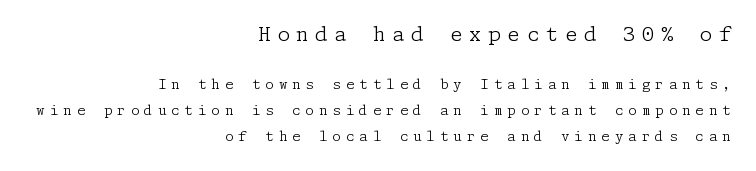
{"italic": "no", "bold": "no", "underline": "no", "align": "right", "line_spacing_ratio": 1.86, "letter_spacing": "wide", "letter_spacing_em": 0.34, "larger_block": "first", "size_ratio": 1.43, "glyph_px": 20}
